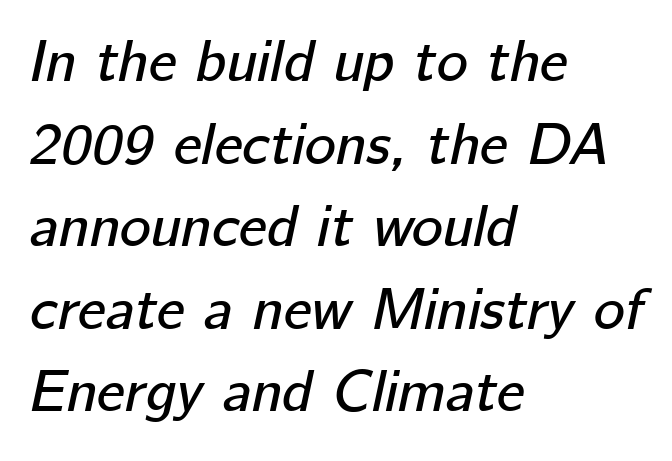
Q: Is the text italic (slanted)? A: Yes, it leans right by about 12 degrees.
Q: Is the text underlined? A: No.
Q: How is the paragraph aligned? A: Left-aligned.
Q: Is the spacing between letters normal or unusually wide? A: Normal.
Q: Is the spacing between lines tight, normal or loose? A: Normal.
Q: Width (condensed, normal, or wide)? A: Normal.
Q: Stroke contrast? A: Low.
Q: x-height? A: Medium.
Q: Monospaced? A: No.
